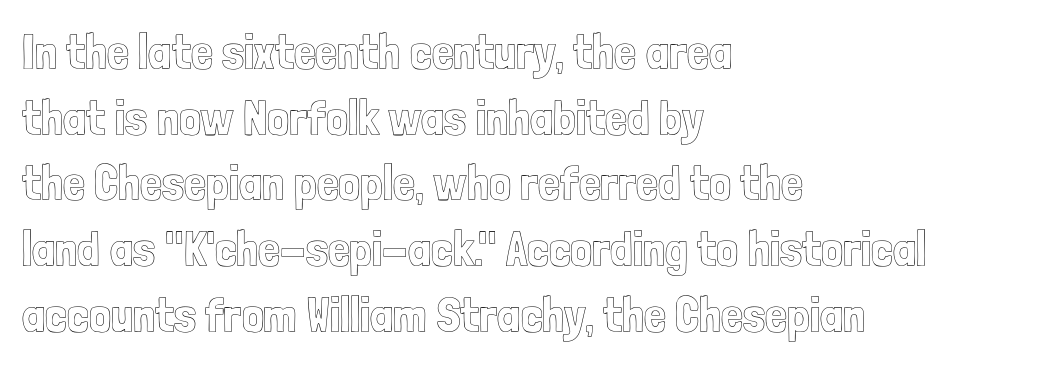
Q: Is the text italic (slanted)? A: No, it is upright.
Q: Is the text underlined? A: No.
Q: How is the paragraph aligned? A: Left-aligned.
Q: Is the spacing between letters normal or unusually wide? A: Normal.
Q: Is the spacing between lines tight, normal or loose? A: Normal.
Q: Width (condensed, normal, or wide)? A: Condensed.
Q: x-height? A: Medium.
Q: Monospaced? A: No.
